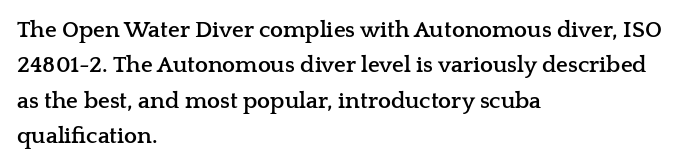
{"italic": "no", "bold": "yes", "underline": "no", "align": "left", "line_spacing": "normal", "line_spacing_ratio": 1.54, "letter_spacing": "normal", "letter_spacing_em": 0.0, "glyph_px": 23}
